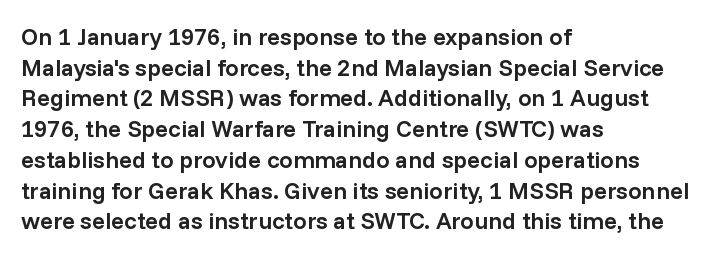
Q: Is the text bold? A: Semi-bold.
Q: Is the text italic (slanted)? A: No, it is upright.
Q: Is the text underlined? A: No.
Q: How is the paragraph aligned? A: Left-aligned.
Q: Is the spacing between letters normal or unusually wide? A: Normal.
Q: Is the spacing between lines tight, normal or loose? A: Normal.
